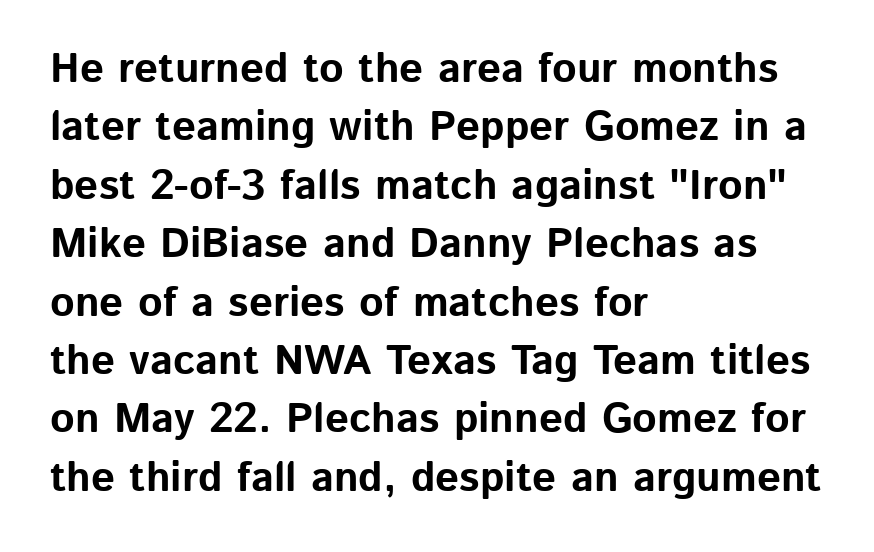
Q: Is the text bold? A: Yes.
Q: Is the text italic (slanted)? A: No, it is upright.
Q: Is the typeface a serif or a sans-serif typeface? A: Sans-serif.
Q: Is the text underlined? A: No.
Q: How is the paragraph aligned? A: Left-aligned.
Q: Is the spacing between letters normal or unusually wide? A: Normal.
Q: Is the spacing between lines tight, normal or loose? A: Normal.
Q: Width (condensed, normal, or wide)? A: Normal.
Q: Stroke contrast? A: Low.
Q: x-height? A: Medium.
Q: Monospaced? A: No.
